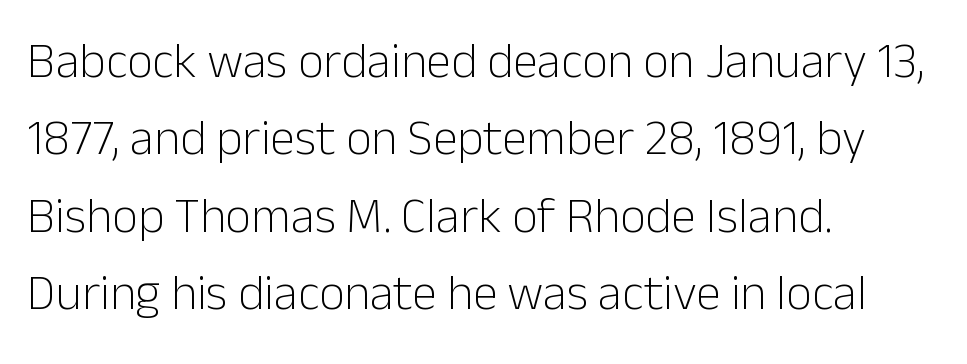
The image shows 50 px light sans-serif type, upright; set left-aligned, normal line spacing (1.55x), normal letter spacing, not underlined; low stroke contrast and a medium x-height.
